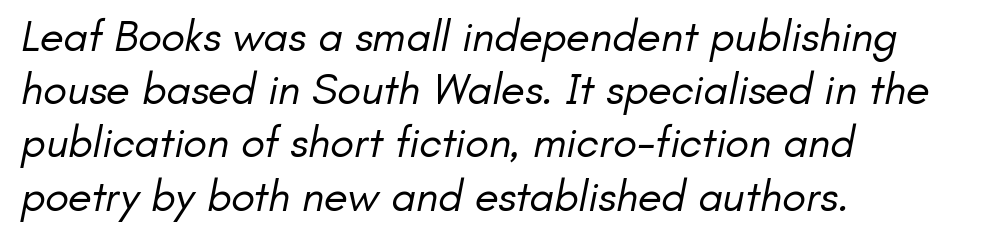
{"serif": "no", "bold": "no", "weight": "regular", "width": "normal", "stroke_contrast": "low", "x_height": "small", "monospaced": "no", "underline": "no", "align": "left", "line_spacing_ratio": 1.21, "letter_spacing": "normal", "letter_spacing_em": 0.0, "glyph_px": 44}
